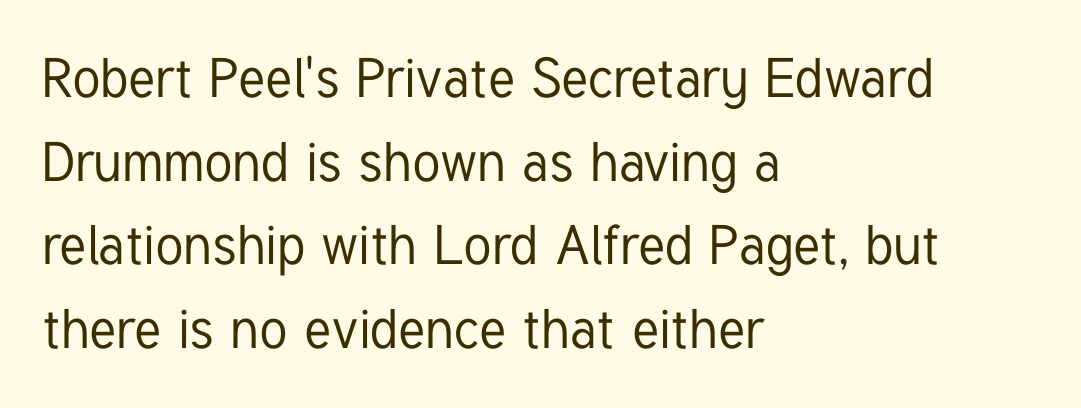
The paragraph has a hard left edge and a soft right edge. A typesetter would label this face a sans. Honestly, the letter spacing is just normal — you wouldn't notice it. The face used here is proportionally spaced, like ordinary book or web type. Quick note: underline off. It's the straight-up-and-down kind of type.
